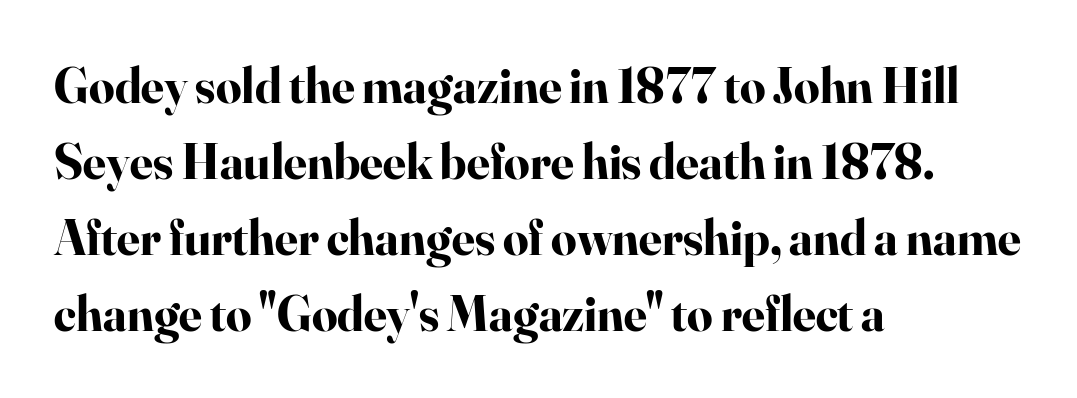
Q: Is the text bold? A: Yes.
Q: Is the text italic (slanted)? A: No, it is upright.
Q: Is the typeface a serif or a sans-serif typeface? A: Serif.
Q: Is the text underlined? A: No.
Q: How is the paragraph aligned? A: Left-aligned.
Q: Is the spacing between letters normal or unusually wide? A: Normal.
Q: Is the spacing between lines tight, normal or loose? A: Normal.
Q: Width (condensed, normal, or wide)? A: Normal.
Q: Stroke contrast? A: High.
Q: x-height? A: Small.
Q: Monospaced? A: No.
